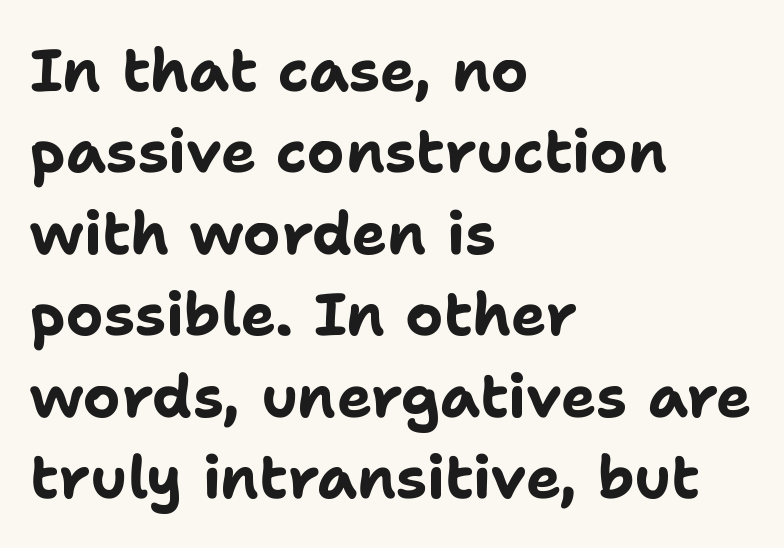
The image shows 59 px bold sans-serif type, upright; set left-aligned, normal line spacing (1.38x), normal letter spacing, not underlined; low stroke contrast and a medium x-height.
